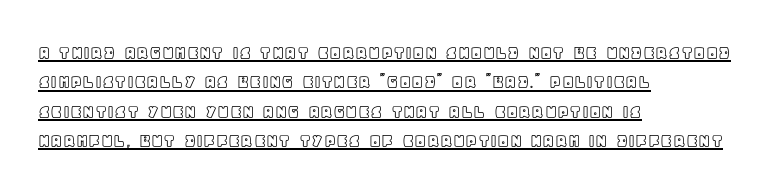
{"italic": "no", "underline": "yes", "align": "left", "line_spacing": "normal", "line_spacing_ratio": 1.47, "letter_spacing": "normal", "letter_spacing_em": 0.0, "glyph_px": 20}
